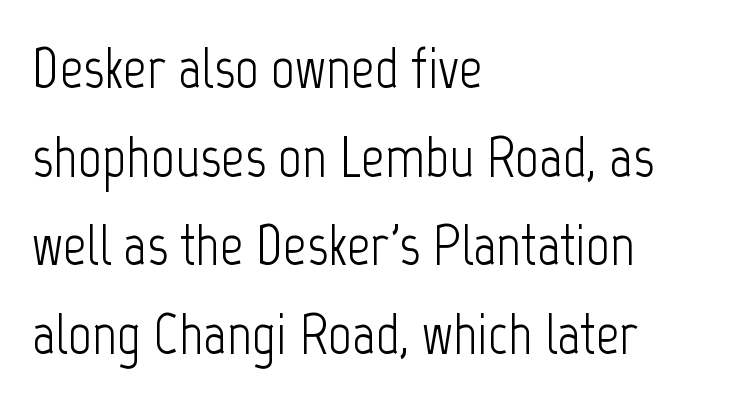
Q: Is the text bold? A: No.
Q: Is the text italic (slanted)? A: No, it is upright.
Q: Is the typeface a serif or a sans-serif typeface? A: Sans-serif.
Q: Is the text underlined? A: No.
Q: How is the paragraph aligned? A: Left-aligned.
Q: Is the spacing between letters normal or unusually wide? A: Normal.
Q: Is the spacing between lines tight, normal or loose? A: Normal.
Q: Width (condensed, normal, or wide)? A: Condensed.
Q: Stroke contrast? A: Low.
Q: x-height? A: Medium.
Q: Monospaced? A: No.
